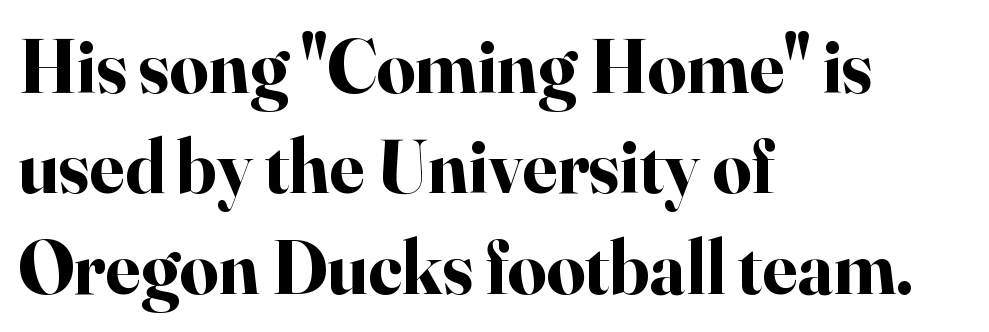
Q: Is the text bold? A: Yes.
Q: Is the text italic (slanted)? A: No, it is upright.
Q: Is the typeface a serif or a sans-serif typeface? A: Serif.
Q: Is the text underlined? A: No.
Q: How is the paragraph aligned? A: Left-aligned.
Q: Is the spacing between letters normal or unusually wide? A: Normal.
Q: Is the spacing between lines tight, normal or loose? A: Normal.
Q: Width (condensed, normal, or wide)? A: Normal.
Q: Stroke contrast? A: High.
Q: x-height? A: Small.
Q: Monospaced? A: No.
